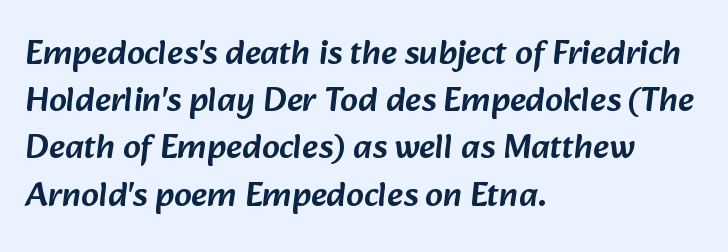
{"serif": "no", "width": "normal", "stroke_contrast": "low", "x_height": "medium", "monospaced": "no", "underline": "no", "align": "left", "line_spacing": "normal", "line_spacing_ratio": 1.35, "letter_spacing": "normal", "letter_spacing_em": 0.0, "glyph_px": 35}
